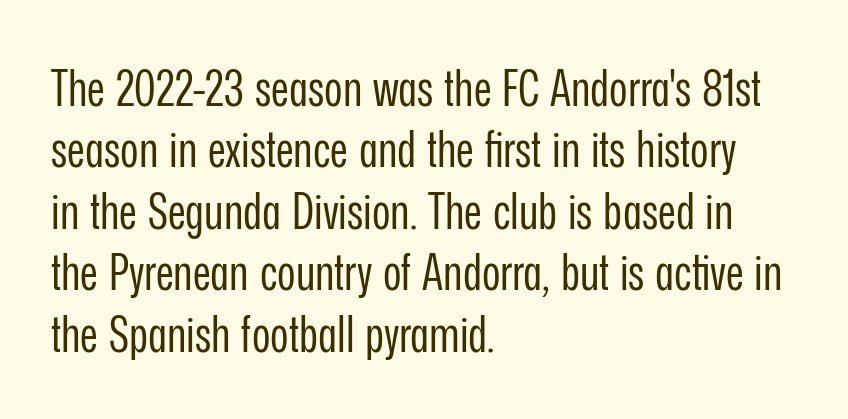
Q: Is the text bold? A: No.
Q: Is the text italic (slanted)? A: No, it is upright.
Q: Is the typeface a serif or a sans-serif typeface? A: Sans-serif.
Q: Is the text underlined? A: No.
Q: How is the paragraph aligned? A: Left-aligned.
Q: Is the spacing between letters normal or unusually wide? A: Normal.
Q: Width (condensed, normal, or wide)? A: Condensed.
Q: Stroke contrast? A: Low.
Q: x-height? A: Medium.
Q: Monospaced? A: No.
